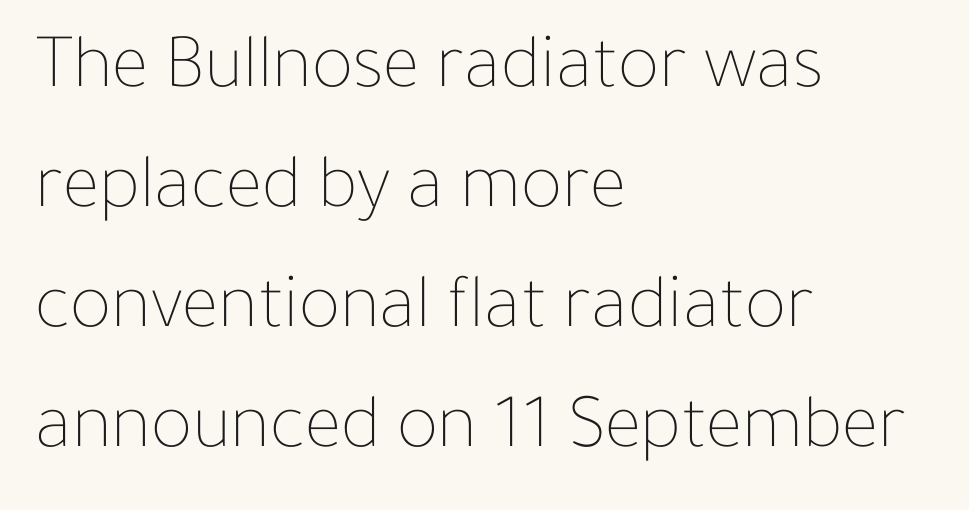
{"italic": "no", "bold": "no", "weight": "thin", "width": "normal", "stroke_contrast": "low", "x_height": "medium", "monospaced": "no", "underline": "no", "align": "left", "line_spacing": "normal", "line_spacing_ratio": 1.54, "letter_spacing": "normal", "letter_spacing_em": 0.0, "glyph_px": 78}
